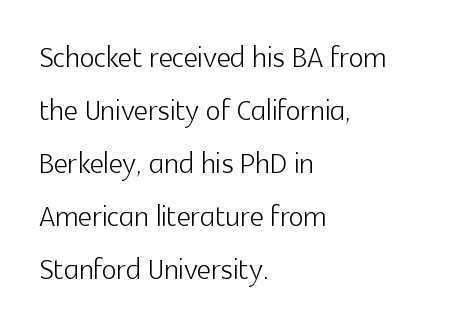
{"serif": "no", "italic": "no", "bold": "no", "weight": "light", "width": "normal", "x_height": "medium", "monospaced": "no", "underline": "no", "align": "left", "line_spacing": "normal", "line_spacing_ratio": 1.36, "letter_spacing": "normal", "letter_spacing_em": 0.0, "glyph_px": 39}
